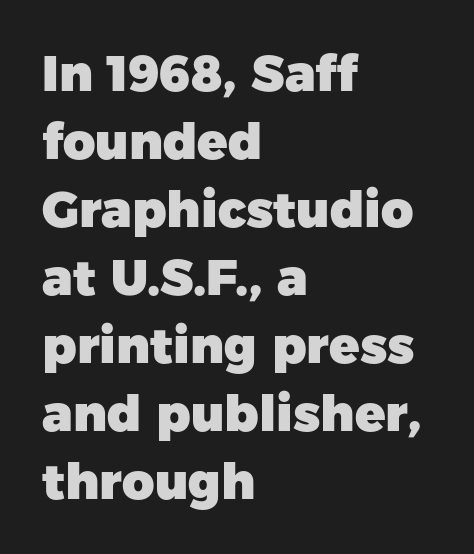
{"serif": "no", "italic": "no", "bold": "yes", "weight": "heavy", "width": "normal", "stroke_contrast": "low", "x_height": "medium", "monospaced": "no", "underline": "no", "align": "left", "line_spacing": "normal", "line_spacing_ratio": 1.36, "letter_spacing": "normal", "letter_spacing_em": 0.0, "glyph_px": 50}
